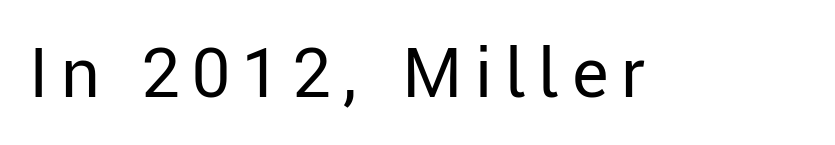
{"serif": "no", "italic": "no", "bold": "no", "weight": "regular", "width": "normal", "stroke_contrast": "low", "x_height": "medium", "monospaced": "no", "underline": "no", "glyph_px": 69}
